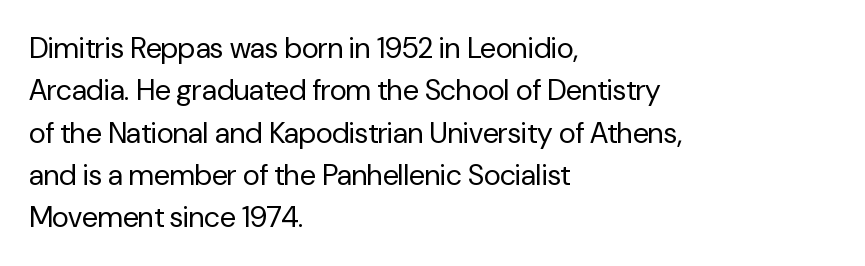
Q: Is the text bold? A: No.
Q: Is the text italic (slanted)? A: No, it is upright.
Q: Is the typeface a serif or a sans-serif typeface? A: Sans-serif.
Q: Is the text underlined? A: No.
Q: How is the paragraph aligned? A: Left-aligned.
Q: Is the spacing between letters normal or unusually wide? A: Normal.
Q: Is the spacing between lines tight, normal or loose? A: Normal.
Q: Width (condensed, normal, or wide)? A: Normal.
Q: Stroke contrast? A: Low.
Q: x-height? A: Medium.
Q: Monospaced? A: No.
